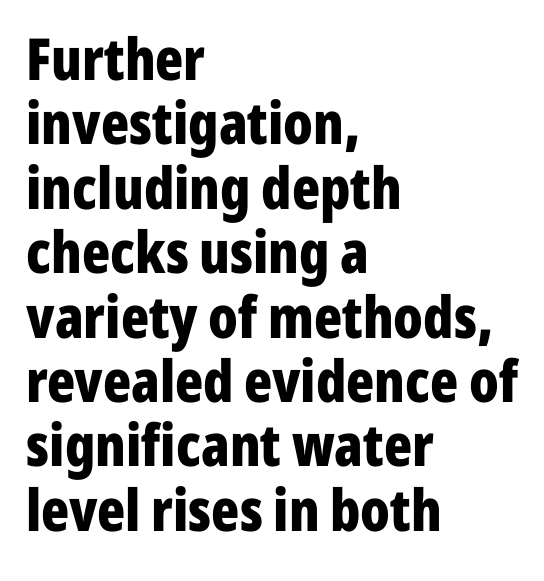
{"serif": "no", "italic": "no", "bold": "yes", "weight": "bold", "width": "condensed", "stroke_contrast": "low", "x_height": "medium", "monospaced": "no", "underline": "no", "align": "left", "line_spacing": "tight", "line_spacing_ratio": 1.11, "letter_spacing": "normal", "letter_spacing_em": 0.0, "glyph_px": 58}
